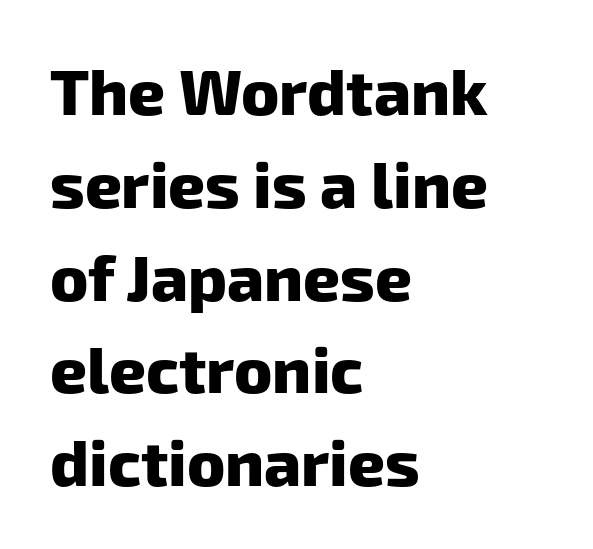
{"serif": "no", "bold": "yes", "weight": "heavy", "width": "normal", "stroke_contrast": "low", "x_height": "medium", "monospaced": "no", "underline": "no", "align": "left", "line_spacing": "normal", "line_spacing_ratio": 1.45, "letter_spacing": "normal", "letter_spacing_em": 0.0, "glyph_px": 64}
